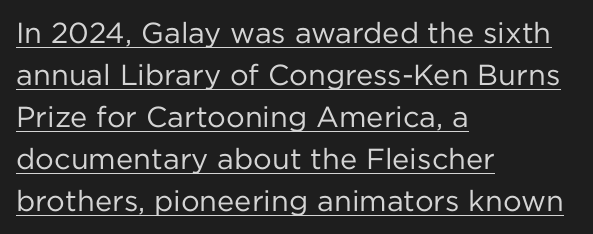
A typesetter would call this proportional, since set widths differ per character. Default kerning and tracking; the words read as compact shapes. Horizontal alignment here is leftward, the default for most running prose. A typographer would call this underscored text. Font category for this specimen: sans-serif. In terms of posture, this sample is upright.
